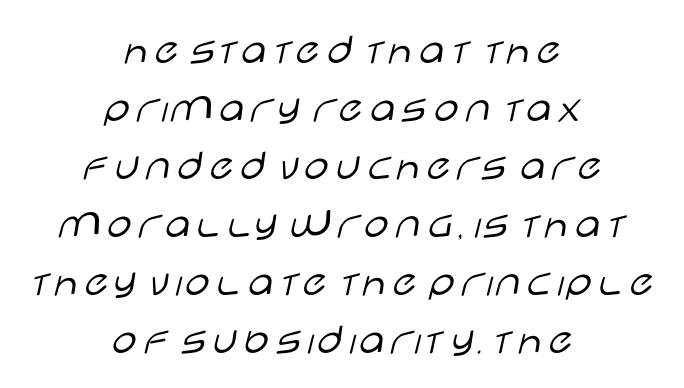
Here the designer chose a conventional face with non-uniform glyph widths. No extra tracking has been applied to these lines. Nope, no serifs anywhere on these letters. Summary of weight: not heavy and not bold. The leading is moderate, giving the passage an even texture.
